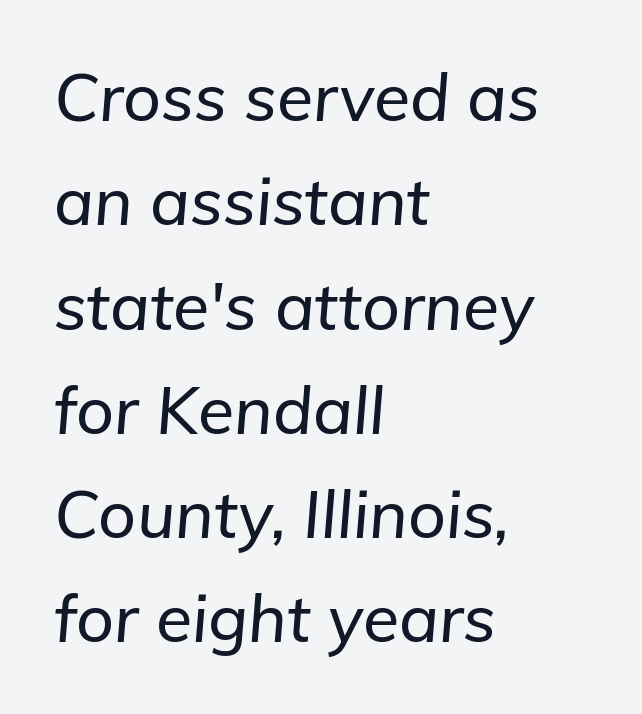
{"italic": "yes", "lean": "right", "slant_degrees": 5, "width": "normal", "stroke_contrast": "low", "x_height": "medium", "monospaced": "no", "underline": "no", "align": "left", "line_spacing": "normal", "line_spacing_ratio": 1.58, "letter_spacing": "normal", "letter_spacing_em": 0.0, "glyph_px": 66}
